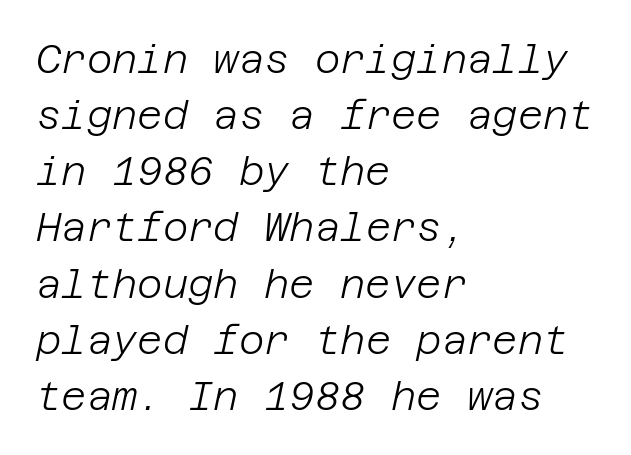
Q: Is the text bold? A: No.
Q: Is the text italic (slanted)? A: Yes, it leans right by about 12 degrees.
Q: Is the text underlined? A: No.
Q: How is the paragraph aligned? A: Left-aligned.
Q: Is the spacing between letters normal or unusually wide? A: Normal.
Q: Is the spacing between lines tight, normal or loose? A: Normal.
Q: Width (condensed, normal, or wide)? A: Normal.
Q: Stroke contrast? A: Low.
Q: x-height? A: Large.
